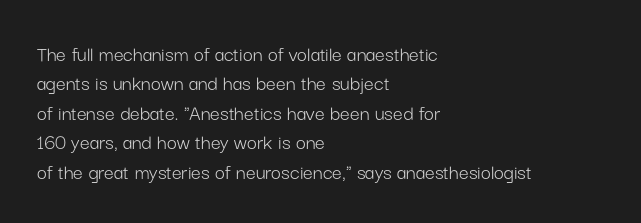
Q: Is the text bold? A: No.
Q: Is the text italic (slanted)? A: No, it is upright.
Q: Is the text underlined? A: No.
Q: How is the paragraph aligned? A: Left-aligned.
Q: Is the spacing between letters normal or unusually wide? A: Normal.
Q: Is the spacing between lines tight, normal or loose? A: Normal.
